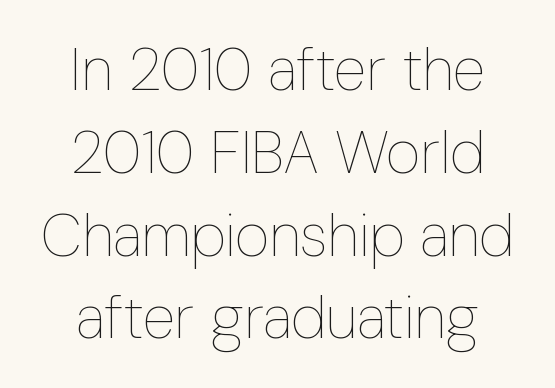
Stems and bowls with no extra thickness — not bold. The space directly below the letters is spotless. Every character sits straight up, as roman type does. Leftover space on each line is divided equally before and after the words. The letters advance in unequal steps, a hallmark of proportional type.
